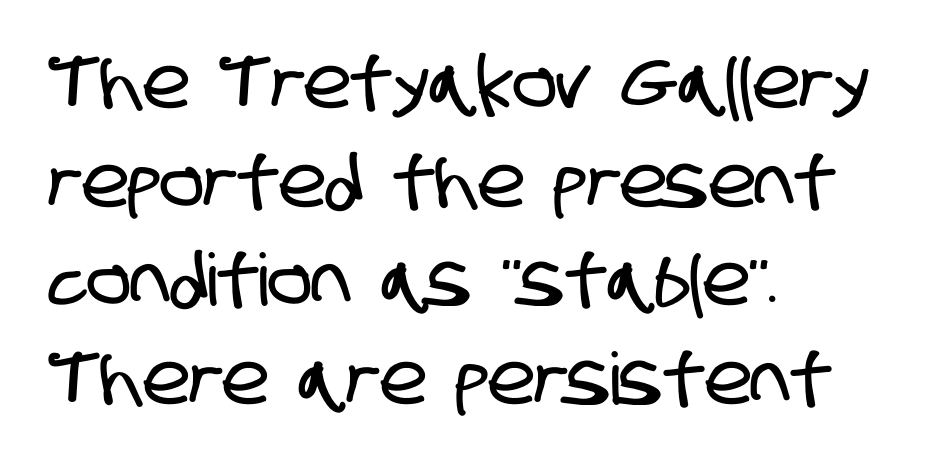
Q: Is the typeface a serif or a sans-serif typeface? A: Sans-serif.
Q: Is the text underlined? A: No.
Q: How is the paragraph aligned? A: Left-aligned.
Q: Is the spacing between letters normal or unusually wide? A: Normal.
Q: Is the spacing between lines tight, normal or loose? A: Normal.
Q: Width (condensed, normal, or wide)? A: Condensed.
Q: Stroke contrast? A: Low.
Q: x-height? A: Large.
Q: Monospaced? A: No.
